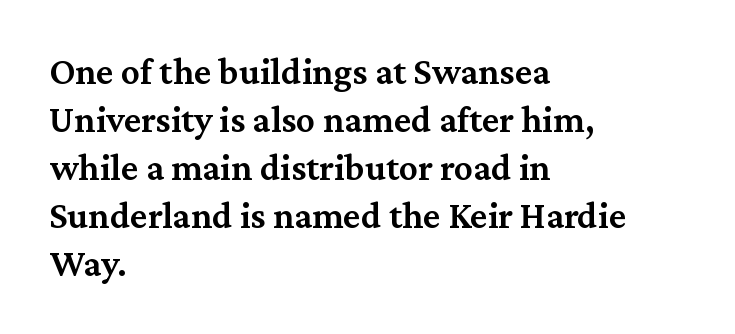
The image shows 38 px semibold serif type, upright; set left-aligned, normal line spacing (1.26x), normal letter spacing, not underlined; medium stroke contrast and a medium x-height.
